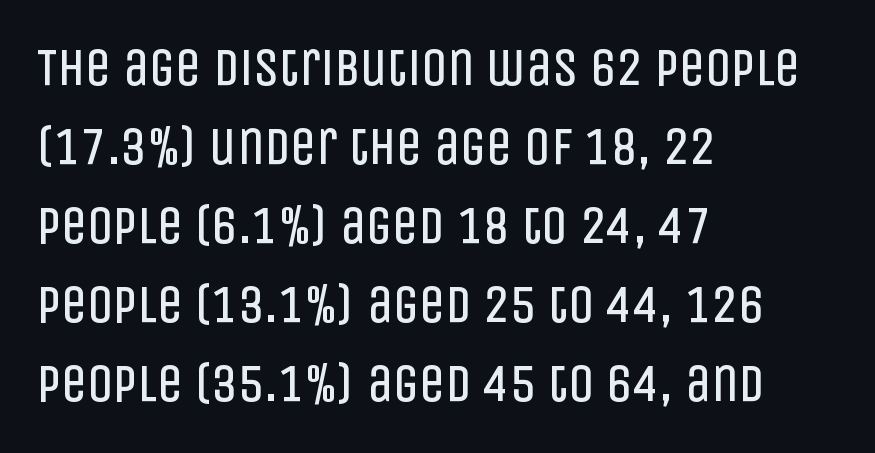
Stems here are at most as thick as an everyday book face. Look at the bottom of the vertical strokes: they stop flat, with no serifs. Is this a fixed-width face? No — the glyphs have proportional, varying widths. Italic: no, the glyphs are upright roman. No extra tracking has been applied to these lines.
